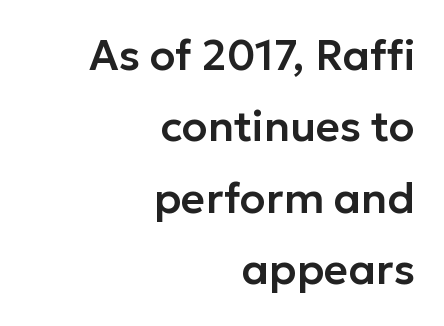
{"serif": "no", "italic": "no", "width": "normal", "stroke_contrast": "low", "x_height": "medium", "monospaced": "no", "underline": "no", "align": "right", "line_spacing": "normal", "line_spacing_ratio": 1.7, "letter_spacing": "normal", "letter_spacing_em": 0.0, "glyph_px": 42}
